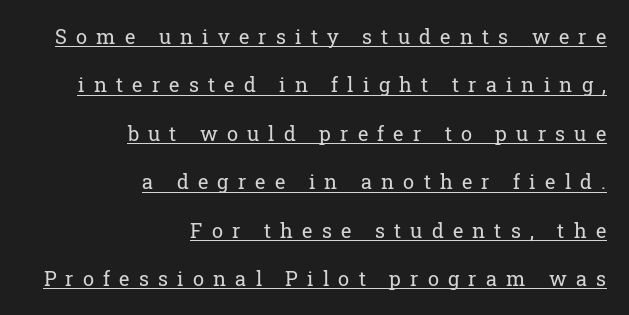
Q: Is the text bold? A: No.
Q: Is the text italic (slanted)? A: No, it is upright.
Q: Is the text underlined? A: Yes.
Q: How is the paragraph aligned? A: Right-aligned.
Q: Is the spacing between letters normal or unusually wide? A: Unusually wide.
Q: Is the spacing between lines tight, normal or loose? A: Loose.
